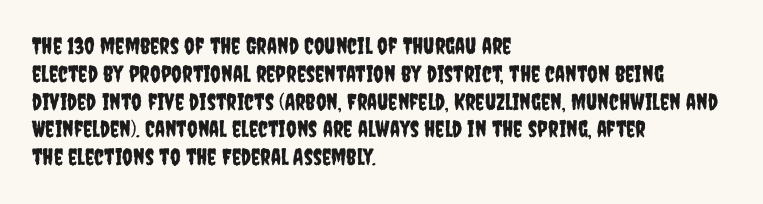
The image shows 23 px text type, upright; set left-aligned, line spacing 1.21x, normal letter spacing, not underlined.
